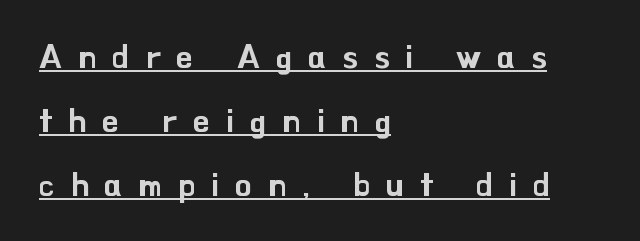
{"serif": "no", "italic": "no", "width": "normal", "stroke_contrast": "low", "x_height": "small", "monospaced": "no", "underline": "yes", "align": "left", "line_spacing": "loose", "line_spacing_ratio": 1.94, "letter_spacing": "wide", "letter_spacing_em": 0.49, "glyph_px": 33}
